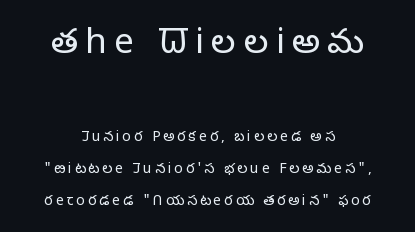
The image shows 35 px light sans-serif type, upright; set centered, loose line spacing (2.29x), unusually wide letter spacing (+0.21 em), not underlined; the first (top) block is 2.5x larger; low stroke contrast and a medium x-height.
